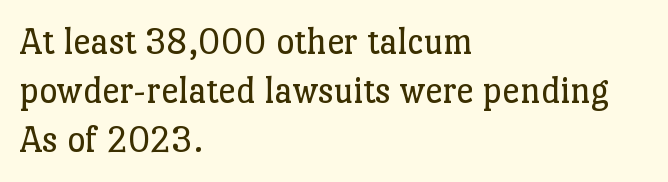
Each letter keeps its own natural width here, so spacing adapts to shape. The text was rendered using a seriffed face with decorative stroke endings. Italic: no, the glyphs are upright roman. This is not heavy type; no bold has been used.
